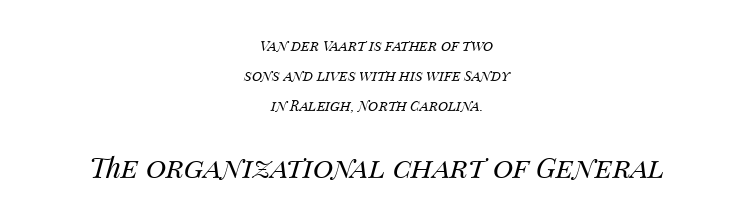
Q: Is the text bold? A: No.
Q: Is the text italic (slanted)? A: Yes, it leans right by about 14 degrees.
Q: Is the text underlined? A: No.
Q: How is the paragraph aligned? A: Centered.
Q: Is the spacing between letters normal or unusually wide? A: Normal.
Q: Is the spacing between lines tight, normal or loose? A: Loose.
Q: Which block of text is set in a larger size, the first (top) or the second (bottom)? A: The second (bottom) one.
Q: Width (condensed, normal, or wide)? A: Normal.
Q: Stroke contrast? A: Medium.
Q: x-height? A: Large.
Q: Monospaced? A: No.
